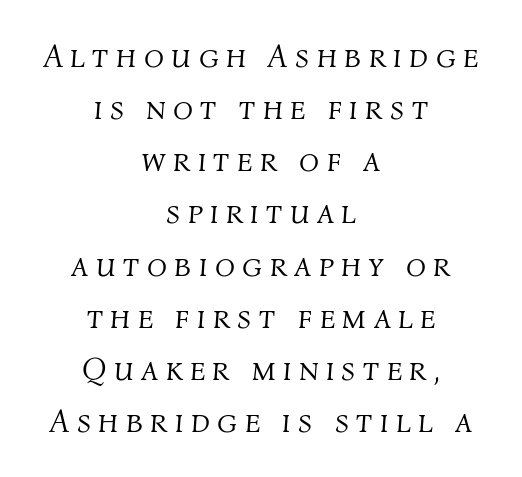
There is plenty of visible air inserted between adjacent glyphs. No word sits above an underline. These lines sit exactly where default settings would place them. The cut favours lightness, reaching ordinary text weight at its darkest. Tall strokes in this sample are angled rather than plumb. Teacher's note: observe the equal gaps on both sides — that is centered alignment.
